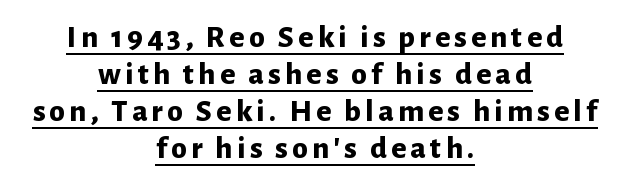
The image shows 32 px bold sans-serif type, upright; set centered, line spacing 1.16x, underlined; low stroke contrast and a medium x-height.
